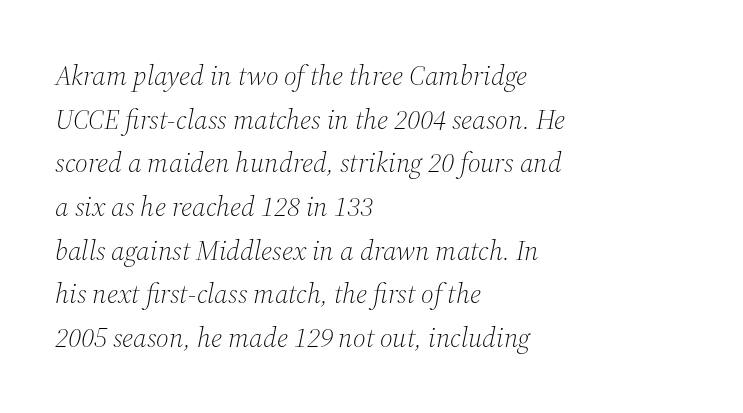
The image shows 28 px light serif type, italic (leaning right); set left-aligned, normal line spacing (1.56x), normal letter spacing, not underlined; medium stroke contrast and a medium x-height.
